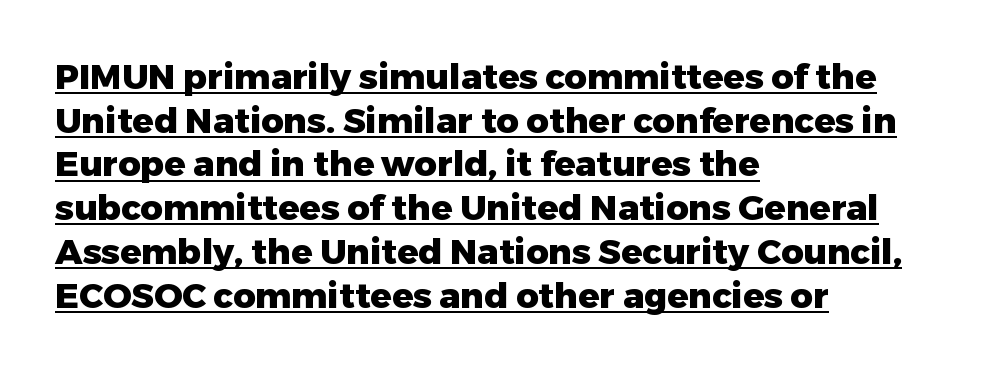
{"serif": "no", "italic": "no", "bold": "yes", "weight": "heavy", "width": "normal", "stroke_contrast": "low", "x_height": "medium", "monospaced": "no", "underline": "yes", "align": "left", "line_spacing": "normal", "line_spacing_ratio": 1.25, "letter_spacing": "normal", "letter_spacing_em": 0.0, "glyph_px": 35}
